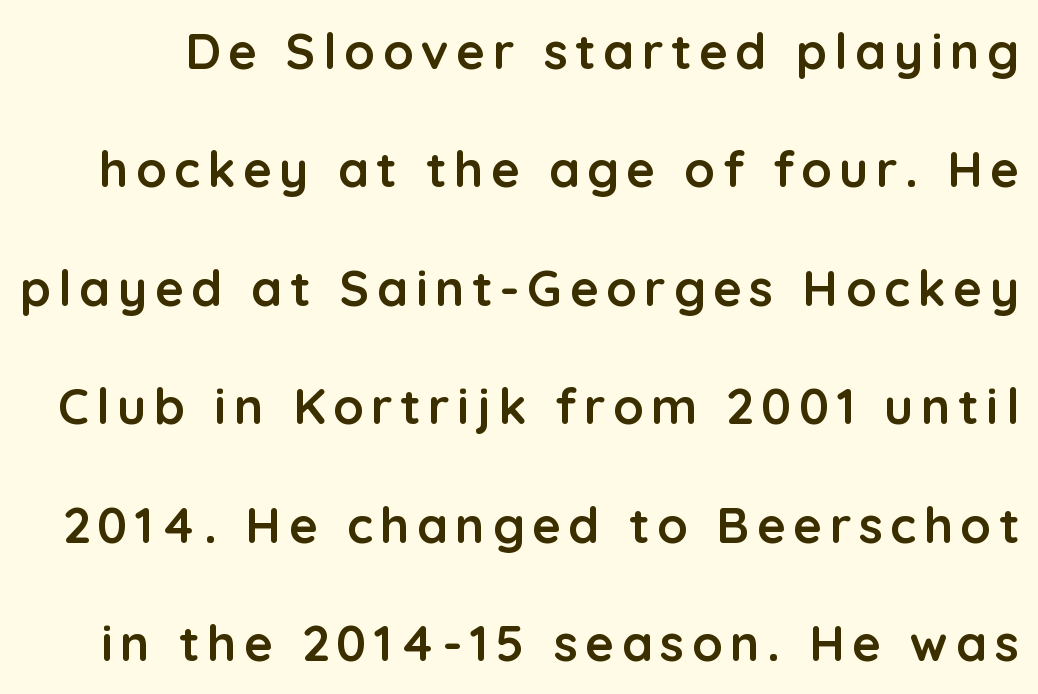
Q: Is the text bold? A: Yes.
Q: Is the text italic (slanted)? A: No, it is upright.
Q: Is the typeface a serif or a sans-serif typeface? A: Sans-serif.
Q: Is the text underlined? A: No.
Q: Is the spacing between lines tight, normal or loose? A: Loose.
Q: Width (condensed, normal, or wide)? A: Normal.
Q: Stroke contrast? A: Low.
Q: x-height? A: Medium.
Q: Monospaced? A: No.
